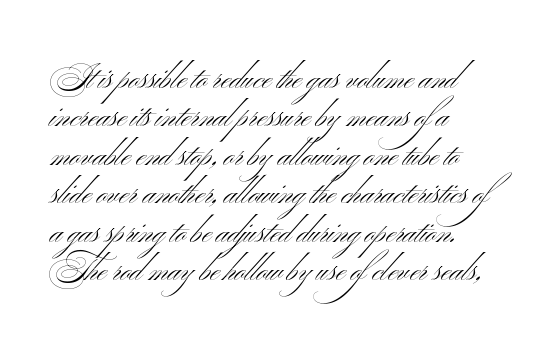
Q: Is the text bold? A: No.
Q: Is the text italic (slanted)? A: Yes.
Q: Is the typeface a serif or a sans-serif typeface? A: Sans-serif.
Q: Is the text underlined? A: No.
Q: How is the paragraph aligned? A: Left-aligned.
Q: Is the spacing between letters normal or unusually wide? A: Normal.
Q: Width (condensed, normal, or wide)? A: Wide.
Q: Stroke contrast? A: Medium.
Q: x-height? A: Small.
Q: Monospaced? A: No.
